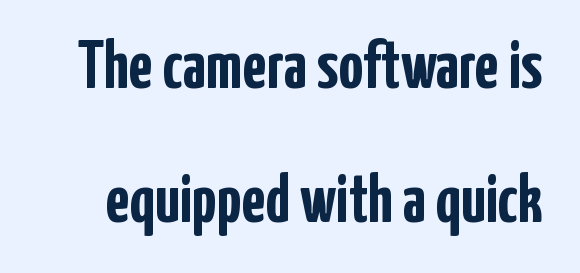
{"serif": "no", "italic": "no", "bold": "yes", "weight": "semibold", "width": "condensed", "stroke_contrast": "low", "x_height": "medium", "monospaced": "no", "underline": "no", "line_spacing": "loose", "line_spacing_ratio": 1.94, "letter_spacing": "normal", "letter_spacing_em": 0.0, "glyph_px": 69}
